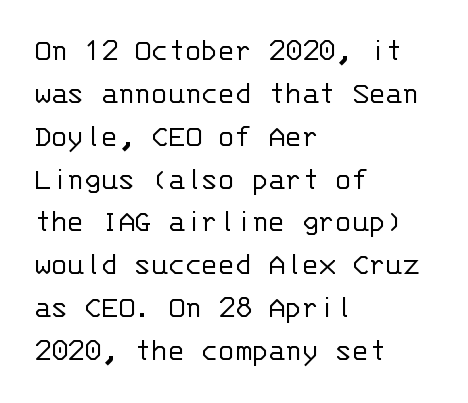
Q: Is the text bold? A: No.
Q: Is the text italic (slanted)? A: No, it is upright.
Q: Is the typeface a serif or a sans-serif typeface? A: Sans-serif.
Q: Is the text underlined? A: No.
Q: How is the paragraph aligned? A: Left-aligned.
Q: Is the spacing between letters normal or unusually wide? A: Normal.
Q: Is the spacing between lines tight, normal or loose? A: Normal.
Q: Width (condensed, normal, or wide)? A: Normal.
Q: Stroke contrast? A: Low.
Q: x-height? A: Large.
Q: Monospaced? A: Yes.
